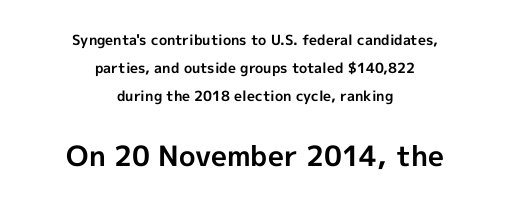
{"serif": "no", "italic": "no", "bold": "yes", "weight": "bold", "width": "normal", "x_height": "medium", "monospaced": "no", "underline": "no", "align": "center", "line_spacing": "loose", "line_spacing_ratio": 1.99, "letter_spacing": "normal", "letter_spacing_em": 0.0, "larger_block": "second", "size_ratio": 2.0, "glyph_px": 28}
